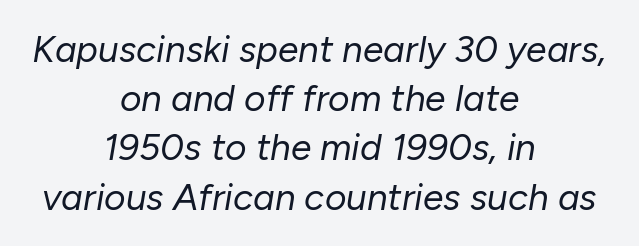
Decoration check: the copy has no underline. The rendering uses natural spacing where letterforms have individual widths. One glance says typical: line gaps are just what's usual. These lines were composed using italics. The gaps between neighbouring characters are ordinary and unremarkable.
